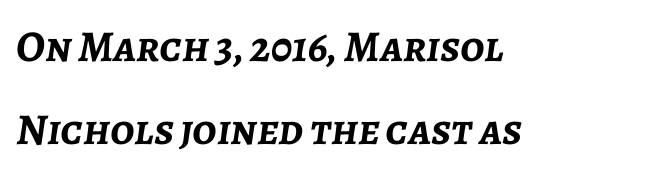
Descenders are the only things crossing below the line. Each letter keeps its own natural width here, so spacing adapts to shape. The whole block is typeset with a tilt. Visually the block forms a straight wall on the left and a jagged coastline on the right. The passage shown is emphatically bold. Observe the ordinary spacing: letters are neighbours, not strangers.
